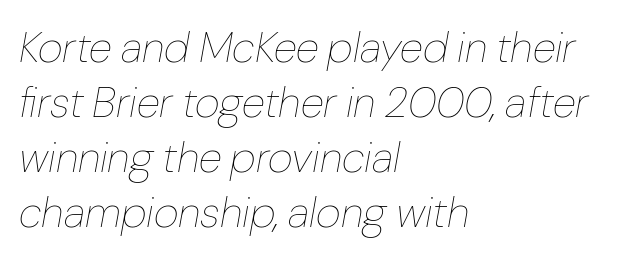
Q: Is the text bold? A: No.
Q: Is the text italic (slanted)? A: Yes, it leans right by about 10 degrees.
Q: Is the text underlined? A: No.
Q: How is the paragraph aligned? A: Left-aligned.
Q: Is the spacing between letters normal or unusually wide? A: Normal.
Q: Is the spacing between lines tight, normal or loose? A: Normal.
Q: Width (condensed, normal, or wide)? A: Normal.
Q: Stroke contrast? A: Low.
Q: x-height? A: Medium.
Q: Monospaced? A: No.
